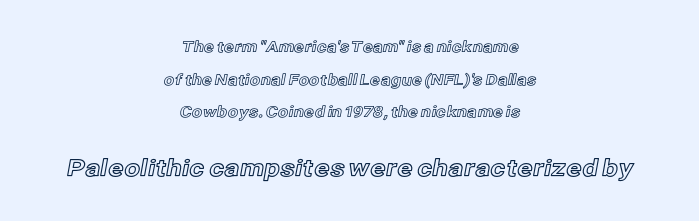
Q: Is the text italic (slanted)? A: Yes.
Q: Is the text underlined? A: No.
Q: How is the paragraph aligned? A: Centered.
Q: Is the spacing between letters normal or unusually wide? A: Normal.
Q: Is the spacing between lines tight, normal or loose? A: Loose.
Q: Which block of text is set in a larger size, the first (top) or the second (bottom)? A: The second (bottom) one.
